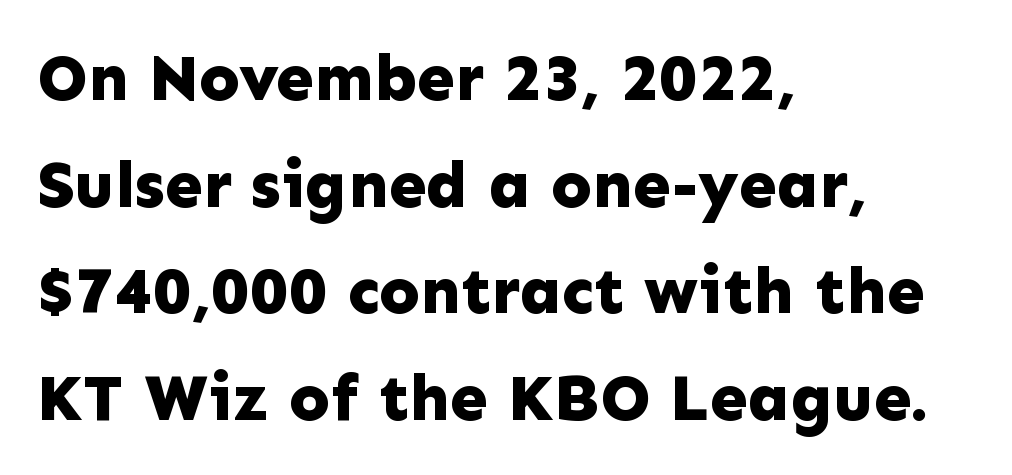
Q: Is the text bold? A: Yes.
Q: Is the text italic (slanted)? A: No, it is upright.
Q: Is the typeface a serif or a sans-serif typeface? A: Sans-serif.
Q: Is the text underlined? A: No.
Q: How is the paragraph aligned? A: Left-aligned.
Q: Is the spacing between letters normal or unusually wide? A: Normal.
Q: Is the spacing between lines tight, normal or loose? A: Normal.
Q: Width (condensed, normal, or wide)? A: Normal.
Q: Stroke contrast? A: Low.
Q: x-height? A: Medium.
Q: Monospaced? A: No.
